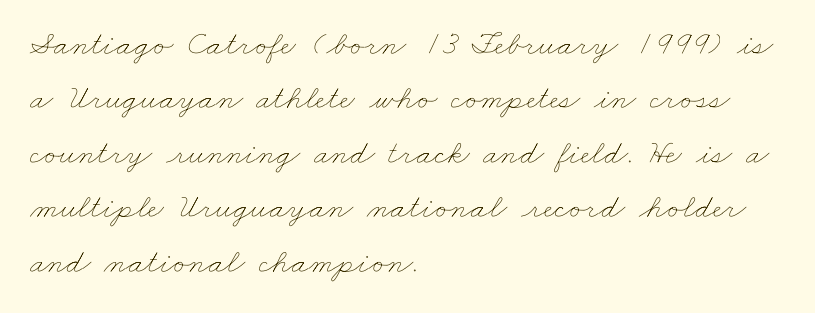
Q: Is the text bold? A: No.
Q: Is the text underlined? A: No.
Q: How is the paragraph aligned? A: Left-aligned.
Q: Is the spacing between letters normal or unusually wide? A: Normal.
Q: Is the spacing between lines tight, normal or loose? A: Normal.
Q: Width (condensed, normal, or wide)? A: Wide.
Q: Stroke contrast? A: Low.
Q: x-height? A: Small.
Q: Monospaced? A: No.
